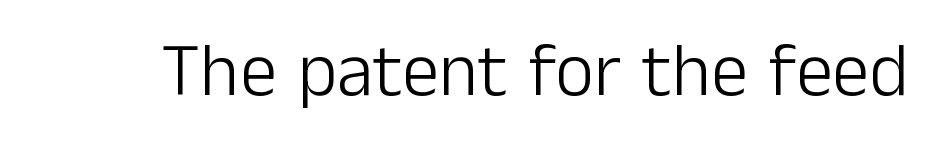
Character widths vary here, with narrow letters taking less room than wide ones. The string is rendered with underlining switched off. The font family rendered here belongs to the sans-serif group. Nothing unusual about the tracking: characters are spaced as the font intends. Counters stay open thanks to moderate or lighter strokes.
